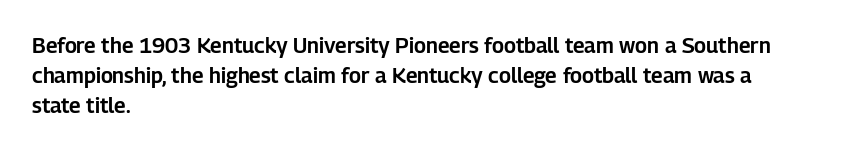
Q: Is the text italic (slanted)? A: No, it is upright.
Q: Is the text underlined? A: No.
Q: How is the paragraph aligned? A: Left-aligned.
Q: Is the spacing between letters normal or unusually wide? A: Normal.
Q: Is the spacing between lines tight, normal or loose? A: Normal.
